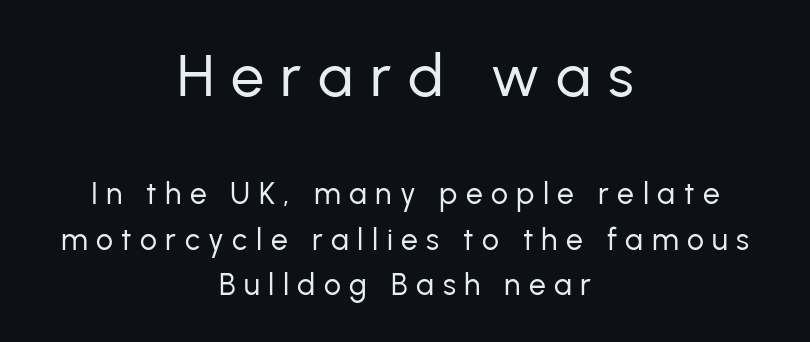
Size hierarchy here favors the leading block over the trailing one. This sample keeps an unexceptional amount of space between lines. The baseline area is clear. The passage shown is typeset with a sans-serif family. Character widths vary here, with narrow letters taking less room than wide ones.
